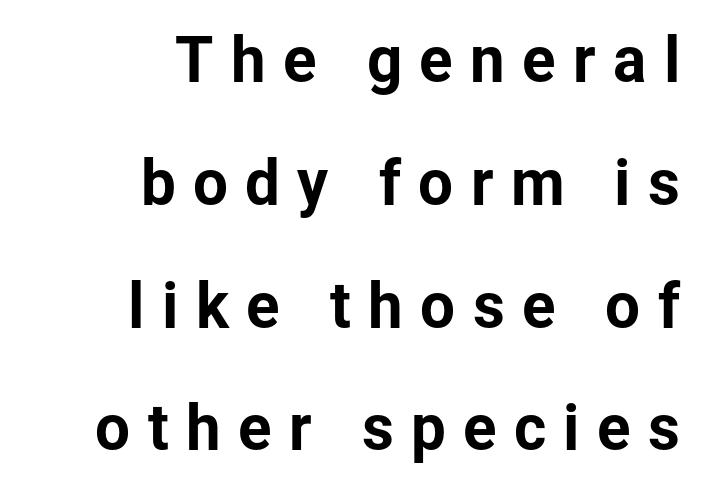
{"serif": "no", "italic": "no", "width": "normal", "stroke_contrast": "low", "x_height": "medium", "monospaced": "no", "underline": "no", "align": "right", "line_spacing": "loose", "line_spacing_ratio": 1.98, "letter_spacing": "wide", "letter_spacing_em": 0.28, "glyph_px": 62}
